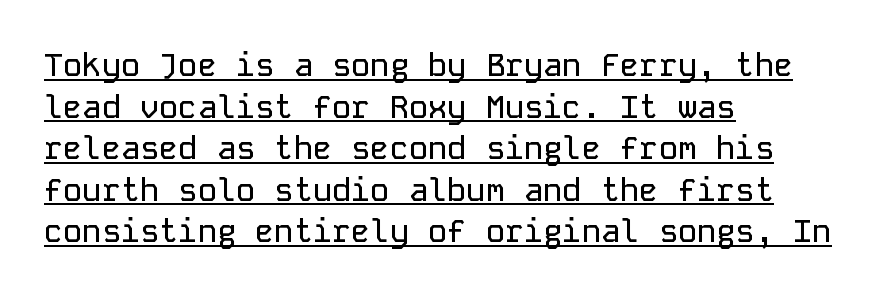
The image shows 32 px sans-serif type, upright, monospaced; set left-aligned, normal line spacing (1.3x), normal letter spacing, underlined; low stroke contrast and a medium x-height.
